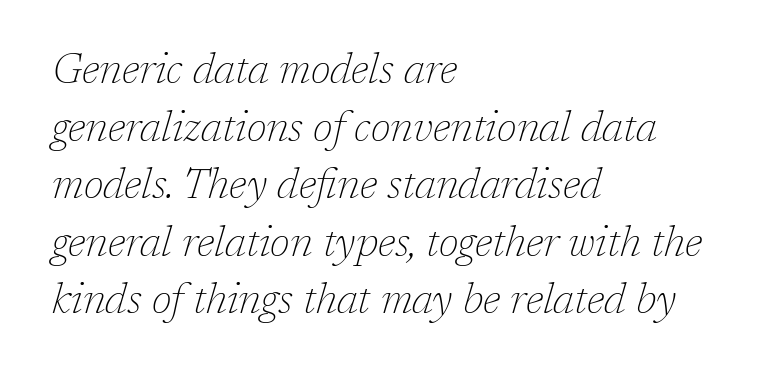
{"serif": "yes", "italic": "yes", "lean": "right", "slant_degrees": 17, "bold": "no", "weight": "thin", "width": "normal", "stroke_contrast": "low", "x_height": "medium", "monospaced": "no", "underline": "no", "align": "left", "line_spacing": "normal", "line_spacing_ratio": 1.37, "letter_spacing": "normal", "letter_spacing_em": 0.0, "glyph_px": 42}
